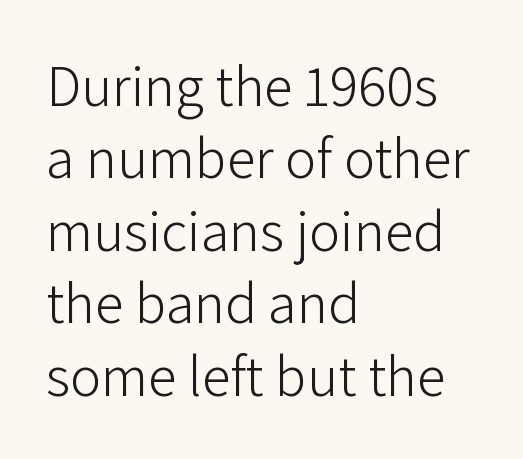
Unlike a traditional serif, this face leaves its strokes unadorned. Each letter keeps its own natural width here, so spacing adapts to shape. The glyphs are unaccompanied by any horizontal stroke below them. These lines sit exactly where default settings would place them.
